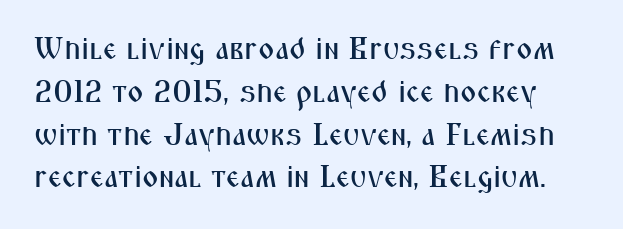
The image shows 31 px condensed sans-serif type, upright; set normal line spacing (1.38x), normal letter spacing, not underlined; medium stroke contrast and a medium x-height.
